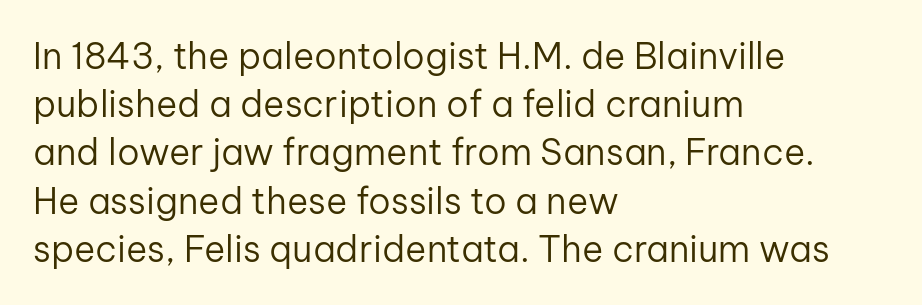
Unmarked baselines from the first word to the last. You could call the tracking neutral — neither tight nor loose. Is this a fixed-width face? No — the glyphs have proportional, varying widths. The strokes are not fattened; the text isn't bold. Style check: upright.
